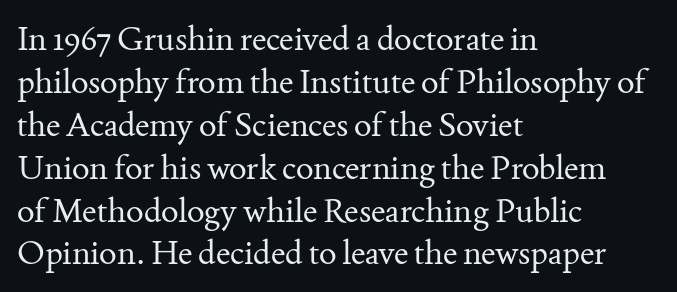
{"serif": "yes", "italic": "no", "bold": "no", "weight": "regular", "width": "normal", "stroke_contrast": "medium", "x_height": "small", "monospaced": "no", "underline": "no", "align": "left", "line_spacing": "normal", "line_spacing_ratio": 1.3, "letter_spacing": "normal", "letter_spacing_em": 0.0, "glyph_px": 33}
